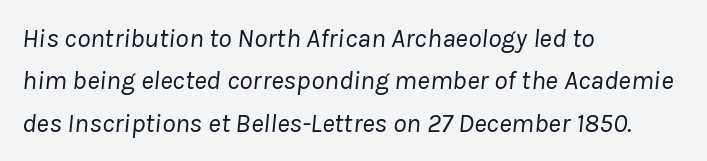
{"italic": "yes", "lean": "right", "slant_degrees": 8, "bold": "no", "underline": "no", "align": "left", "line_spacing": "normal", "line_spacing_ratio": 1.57, "letter_spacing": "normal", "letter_spacing_em": 0.0, "glyph_px": 27}
